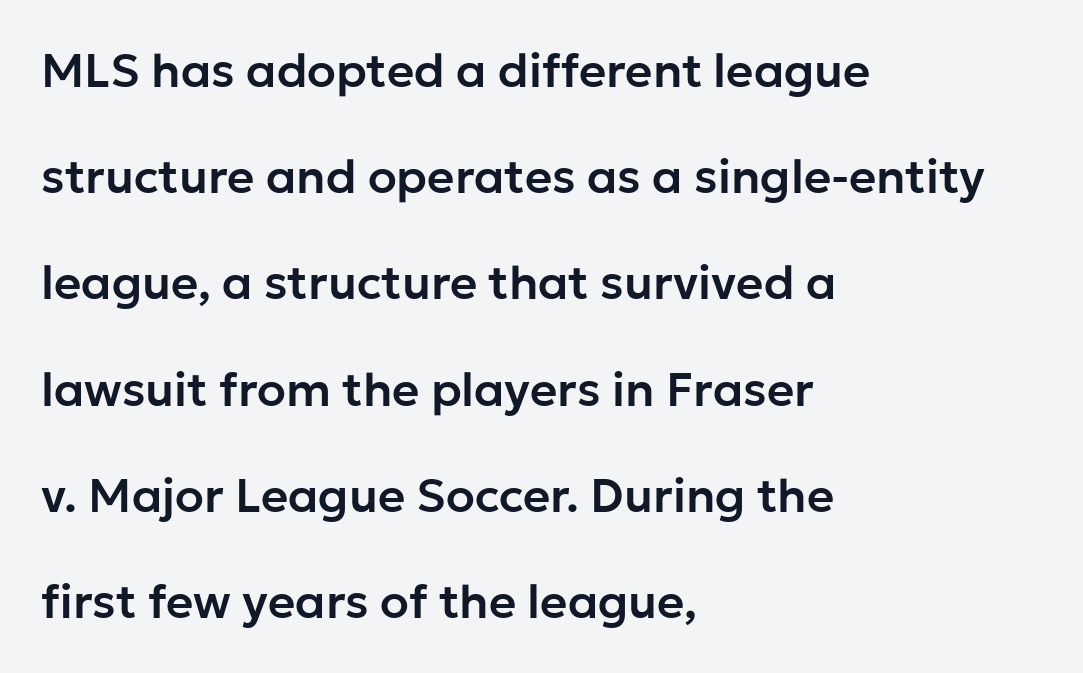
The image shows 47 px sans-serif type, upright; set left-aligned, loose line spacing (2.26x), normal letter spacing, not underlined; low stroke contrast and a medium x-height.
